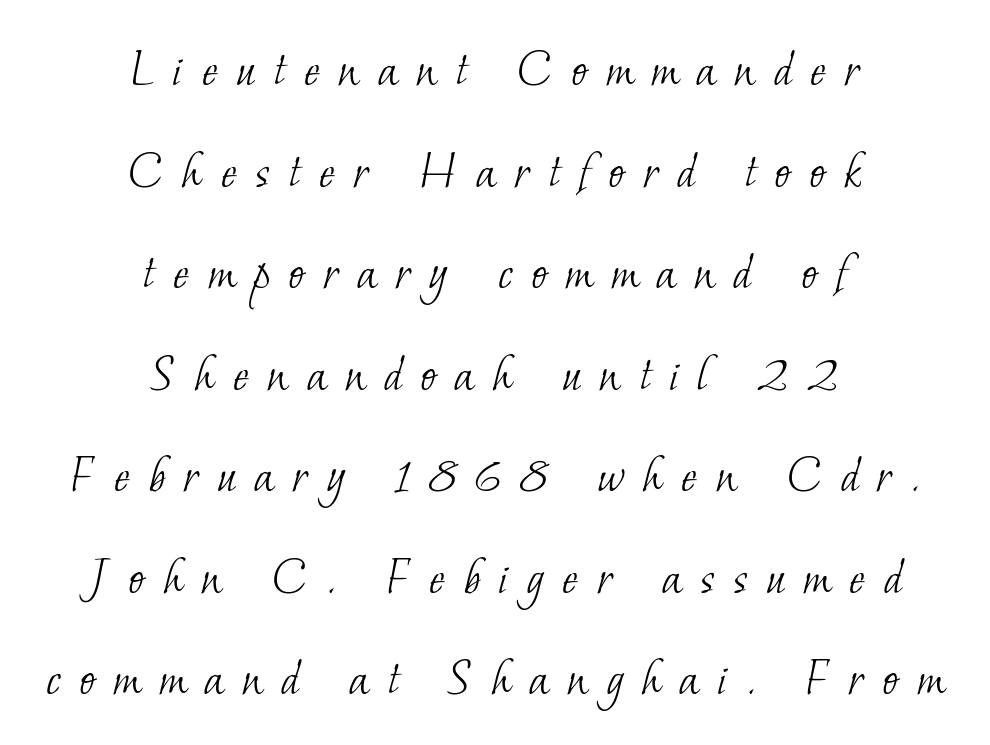
Caption: face not bold, strokes unweighted. Students, note that the glyphs here are deliberately spaced far apart. The glyphs in this specimen are seriffed. Both edges are ragged and mirror each other, which tells us the setting is centered.
